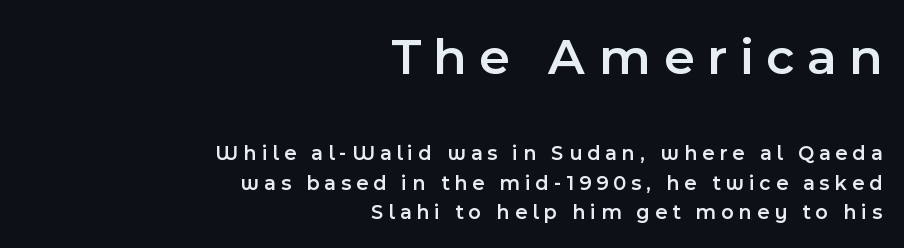
{"serif": "no", "italic": "no", "bold": "semi", "weight": "semibold", "width": "normal", "x_height": "medium", "monospaced": "no", "underline": "no", "align": "right", "line_spacing": "normal", "line_spacing_ratio": 1.41, "letter_spacing": "wide", "letter_spacing_em": 0.24, "larger_block": "first", "size_ratio": 2.52, "glyph_px": 53}
